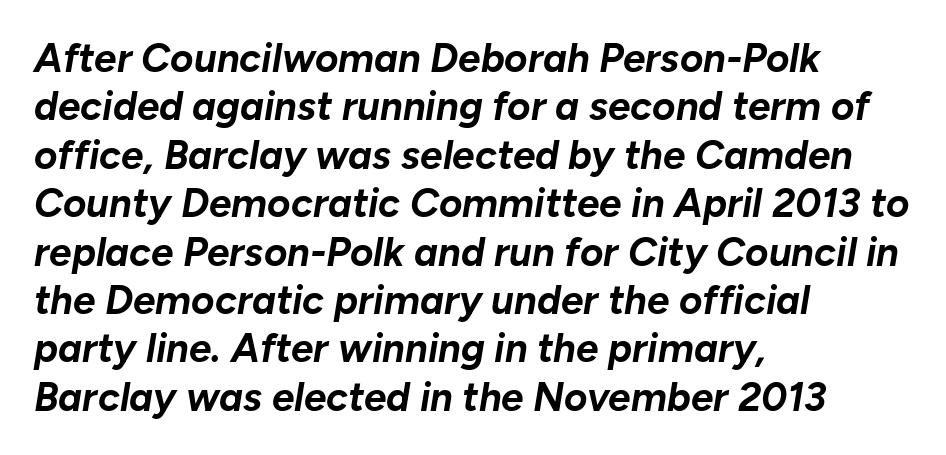
Q: Is the text bold? A: Yes.
Q: Is the text italic (slanted)? A: Yes, it leans right by about 10 degrees.
Q: Is the text underlined? A: No.
Q: How is the paragraph aligned? A: Left-aligned.
Q: Is the spacing between letters normal or unusually wide? A: Normal.
Q: Width (condensed, normal, or wide)? A: Normal.
Q: Stroke contrast? A: Low.
Q: x-height? A: Medium.
Q: Monospaced? A: No.
